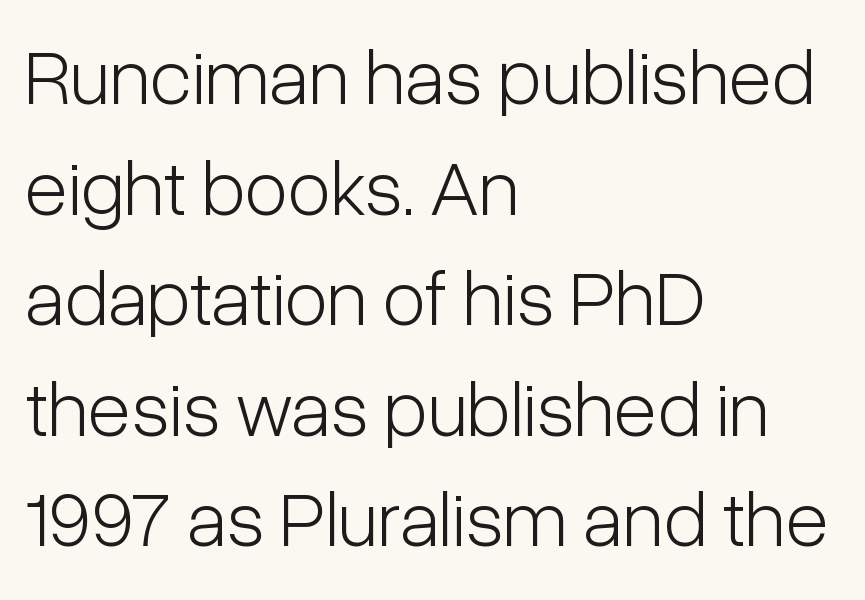
Q: Is the text bold? A: No.
Q: Is the text italic (slanted)? A: No, it is upright.
Q: Is the typeface a serif or a sans-serif typeface? A: Sans-serif.
Q: Is the text underlined? A: No.
Q: How is the paragraph aligned? A: Left-aligned.
Q: Is the spacing between letters normal or unusually wide? A: Normal.
Q: Is the spacing between lines tight, normal or loose? A: Normal.
Q: Width (condensed, normal, or wide)? A: Condensed.
Q: Stroke contrast? A: Low.
Q: x-height? A: Medium.
Q: Monospaced? A: No.
